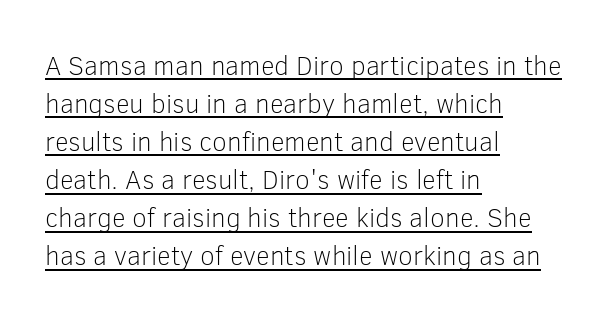
The image shows 27 px text type, upright; set left-aligned, normal line spacing (1.41x), normal letter spacing, underlined.
